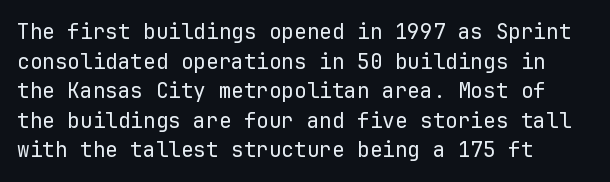
Q: Is the text bold? A: No.
Q: Is the text italic (slanted)? A: No, it is upright.
Q: Is the text underlined? A: No.
Q: How is the paragraph aligned? A: Left-aligned.
Q: Is the spacing between letters normal or unusually wide? A: Normal.
Q: Is the spacing between lines tight, normal or loose? A: Normal.
